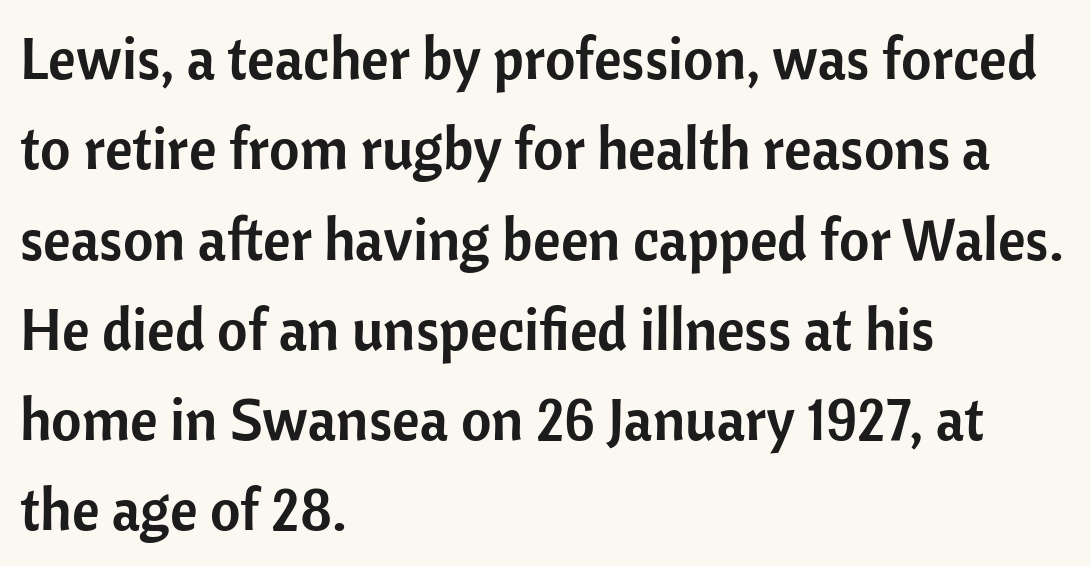
Q: Is the text italic (slanted)? A: No, it is upright.
Q: Is the typeface a serif or a sans-serif typeface? A: Sans-serif.
Q: Is the text underlined? A: No.
Q: How is the paragraph aligned? A: Left-aligned.
Q: Is the spacing between letters normal or unusually wide? A: Normal.
Q: Is the spacing between lines tight, normal or loose? A: Normal.
Q: Width (condensed, normal, or wide)? A: Normal.
Q: Stroke contrast? A: Low.
Q: x-height? A: Medium.
Q: Monospaced? A: No.
